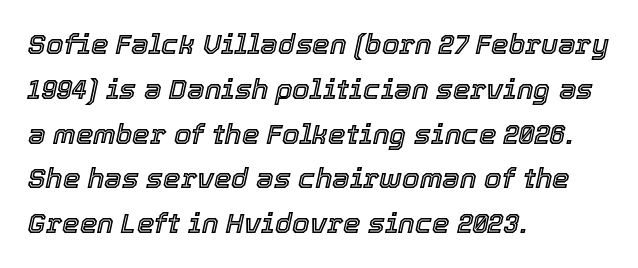
Q: Is the text italic (slanted)? A: Yes, it leans right by about 12 degrees.
Q: Is the text underlined? A: No.
Q: How is the paragraph aligned? A: Left-aligned.
Q: Is the spacing between letters normal or unusually wide? A: Normal.
Q: Is the spacing between lines tight, normal or loose? A: Normal.
Q: Width (condensed, normal, or wide)? A: Normal.
Q: x-height? A: Medium.
Q: Monospaced? A: No.
